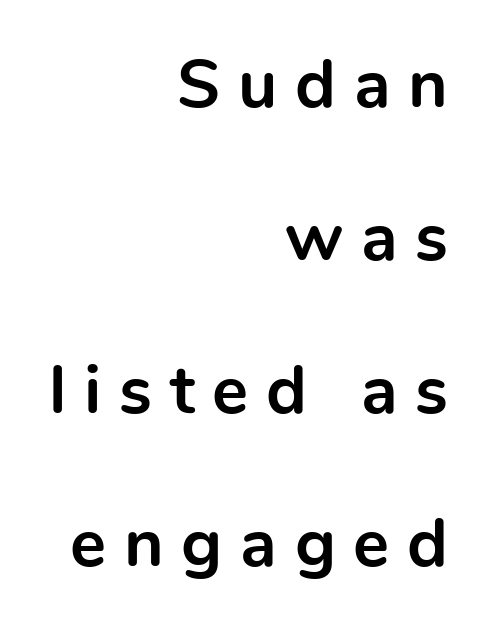
The image shows 68 px bold sans-serif type, upright; set right-aligned, loose line spacing (2.25x), unusually wide letter spacing (+0.26 em), not underlined; a medium x-height.
